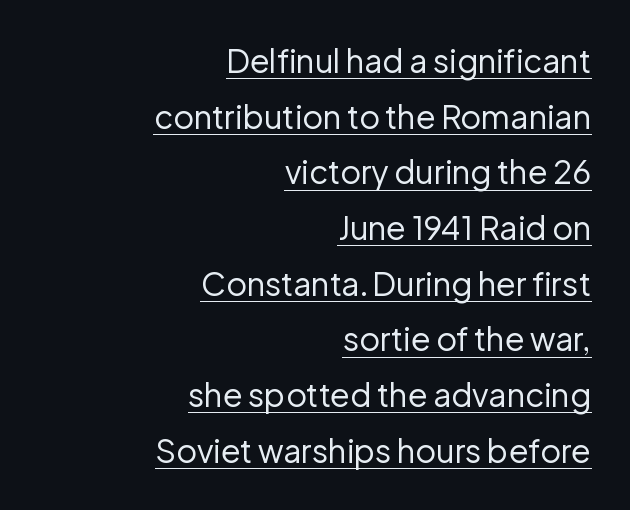
Q: Is the text bold? A: No.
Q: Is the text italic (slanted)? A: No, it is upright.
Q: Is the typeface a serif or a sans-serif typeface? A: Sans-serif.
Q: Is the text underlined? A: Yes.
Q: How is the paragraph aligned? A: Right-aligned.
Q: Is the spacing between letters normal or unusually wide? A: Normal.
Q: Width (condensed, normal, or wide)? A: Normal.
Q: Stroke contrast? A: Low.
Q: x-height? A: Medium.
Q: Monospaced? A: No.
